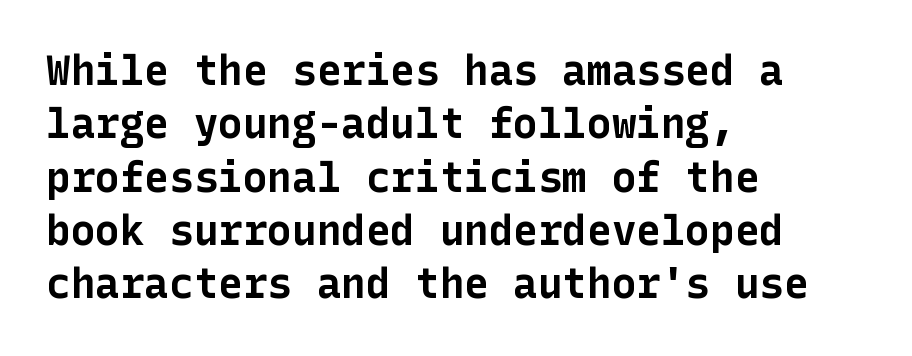
The image shows 41 px bold sans-serif type, upright; set left-aligned, normal line spacing (1.3x), normal letter spacing, not underlined; low stroke contrast and a medium x-height.
